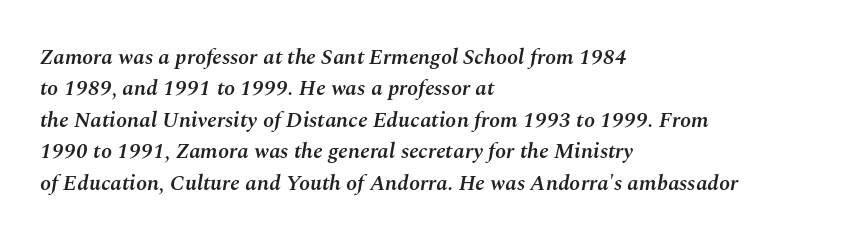
Q: Is the text bold? A: Semi-bold.
Q: Is the text italic (slanted)? A: Yes, it leans right by about 10 degrees.
Q: Is the text underlined? A: No.
Q: How is the paragraph aligned? A: Left-aligned.
Q: Is the spacing between letters normal or unusually wide? A: Normal.
Q: Is the spacing between lines tight, normal or loose? A: Normal.
